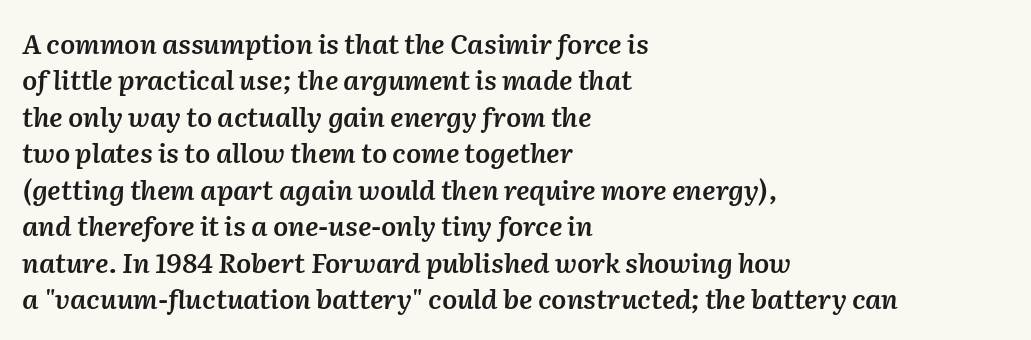
Q: Is the text bold? A: Semi-bold.
Q: Is the text italic (slanted)? A: Yes, it leans right by about 2 degrees.
Q: Is the text underlined? A: No.
Q: How is the paragraph aligned? A: Left-aligned.
Q: Is the spacing between letters normal or unusually wide? A: Normal.
Q: Is the spacing between lines tight, normal or loose? A: Normal.
